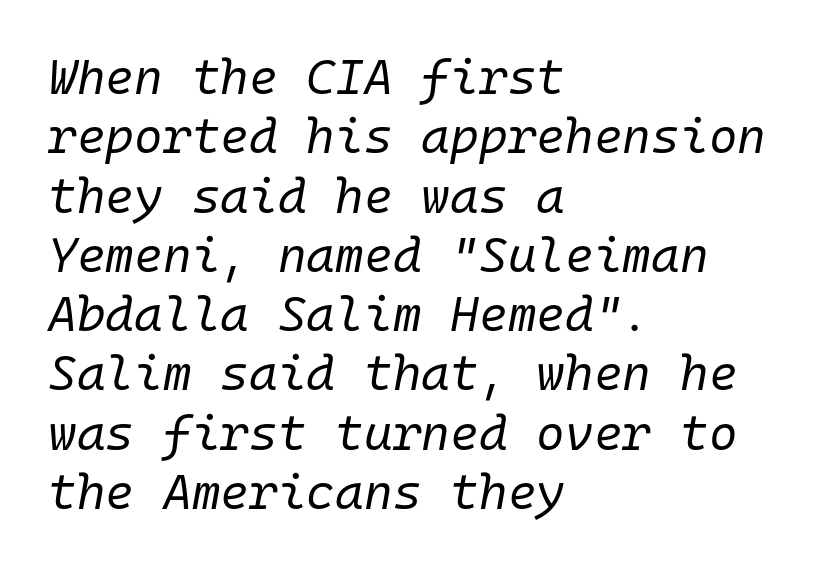
Q: Is the text bold? A: No.
Q: Is the text italic (slanted)? A: Yes, it leans right by about 10 degrees.
Q: Is the text underlined? A: No.
Q: How is the paragraph aligned? A: Left-aligned.
Q: Is the spacing between letters normal or unusually wide? A: Normal.
Q: Width (condensed, normal, or wide)? A: Normal.
Q: Stroke contrast? A: Low.
Q: x-height? A: Medium.
Q: Monospaced? A: Yes.
